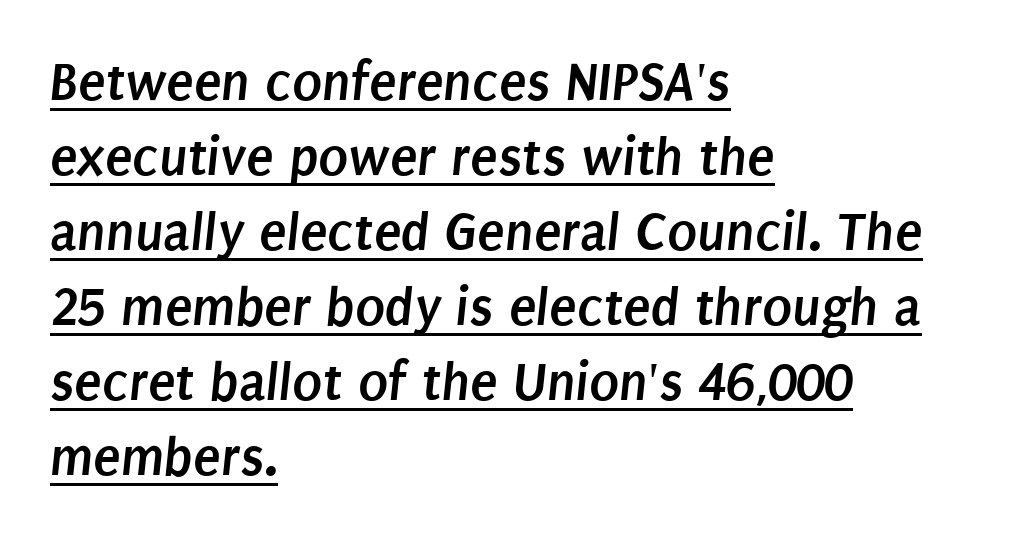
You can tell from the bare stems that sans-serif type was used. The rendering uses a bold face; every stroke is thick and dark. This rendering leaves character spacing at its baseline value. The face used here is proportionally spaced, like ordinary book or web type. The passage is arranged the way most books set body copy — flush left.
